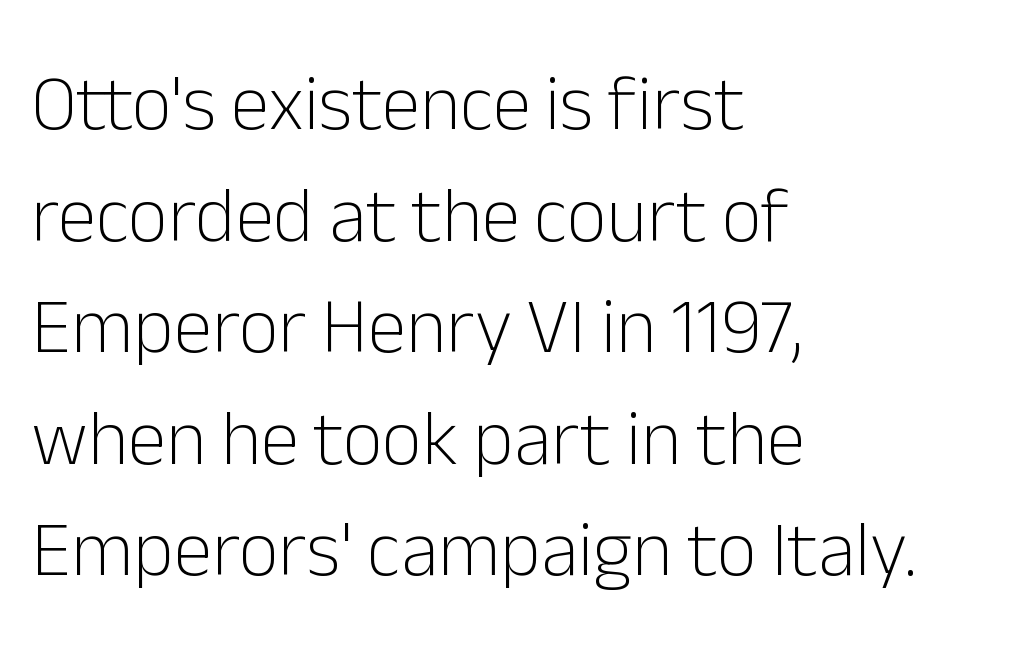
The strokes carry an ordinary text weight at most. Vertical spacing — default. No extra tracking has been applied to these lines. Proportional: the letters do not fall into vertical columns. The space directly below the letters is spotless.
